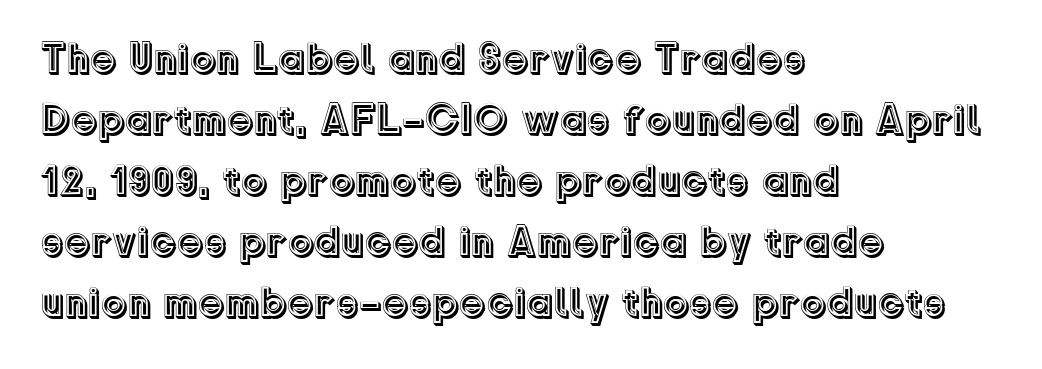
A typesetter would mark this as roman, not italic. The space between consecutive lines is moderate. Layout note: lines flush left. Only glyphs here, with clear space below each row.
